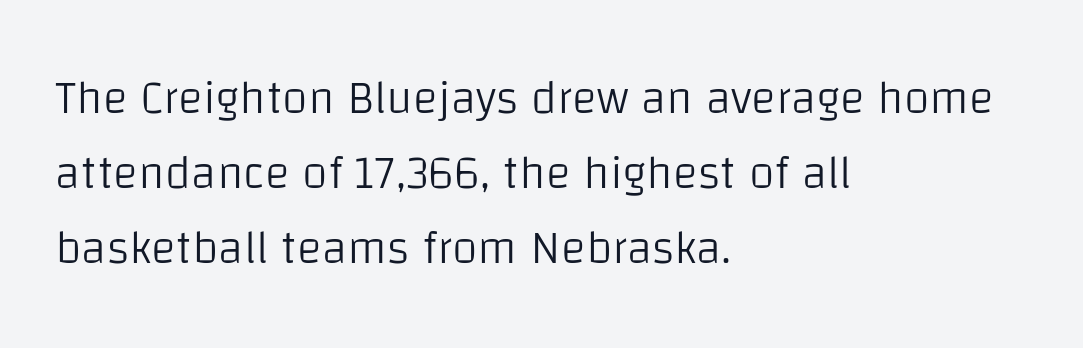
Posture: vertical. These lines are rendered in a variable-pitch font. The letterforms sit at book weight or below. Font category for this specimen: sans-serif.
